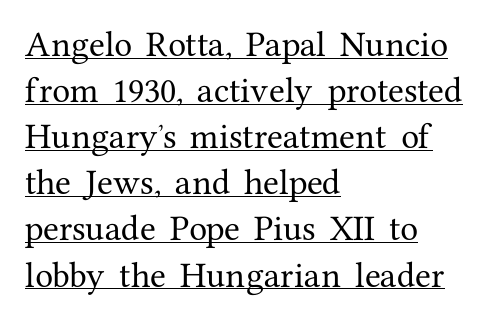
Q: Is the text italic (slanted)? A: No, it is upright.
Q: Is the typeface a serif or a sans-serif typeface? A: Serif.
Q: Is the text underlined? A: Yes.
Q: How is the paragraph aligned? A: Left-aligned.
Q: Is the spacing between letters normal or unusually wide? A: Normal.
Q: Is the spacing between lines tight, normal or loose? A: Normal.
Q: Width (condensed, normal, or wide)? A: Normal.
Q: Stroke contrast? A: Medium.
Q: x-height? A: Medium.
Q: Monospaced? A: No.
